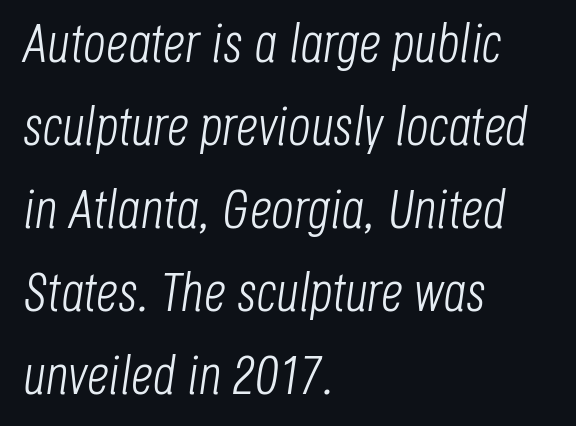
Q: Is the text bold? A: No.
Q: Is the text italic (slanted)? A: Yes, it leans right by about 8 degrees.
Q: Is the text underlined? A: No.
Q: How is the paragraph aligned? A: Left-aligned.
Q: Is the spacing between letters normal or unusually wide? A: Normal.
Q: Is the spacing between lines tight, normal or loose? A: Normal.
Q: Width (condensed, normal, or wide)? A: Condensed.
Q: Stroke contrast? A: Low.
Q: x-height? A: Large.
Q: Monospaced? A: No.
